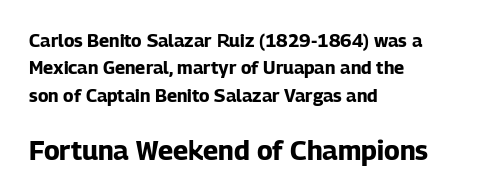
{"italic": "no", "bold": "yes", "underline": "no", "align": "left", "line_spacing": "normal", "line_spacing_ratio": 1.52, "letter_spacing": "normal", "letter_spacing_em": 0.0, "larger_block": "second", "size_ratio": 1.5, "glyph_px": 27}
